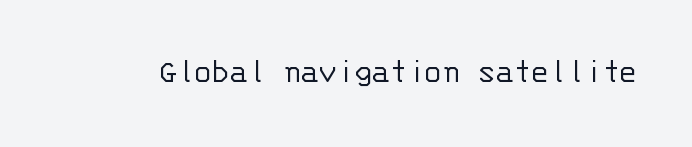
The image shows 36 px light sans-serif type, upright, monospaced; set normal letter spacing, not underlined; low stroke contrast and a large x-height.
